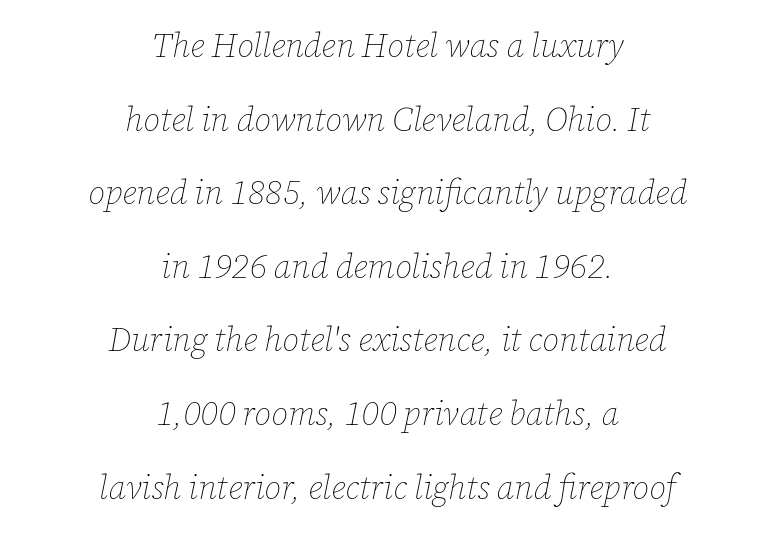
{"italic": "yes", "lean": "right", "slant_degrees": 12, "bold": "no", "weight": "thin", "width": "normal", "stroke_contrast": "low", "x_height": "medium", "monospaced": "no", "underline": "no", "align": "center", "line_spacing": "loose", "line_spacing_ratio": 2.23, "letter_spacing": "normal", "letter_spacing_em": 0.0, "glyph_px": 33}
